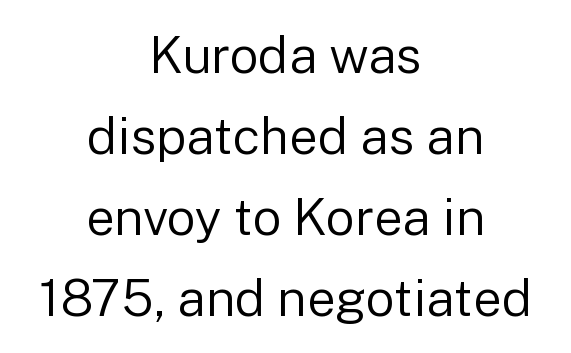
Q: Is the text bold? A: No.
Q: Is the text italic (slanted)? A: No, it is upright.
Q: Is the typeface a serif or a sans-serif typeface? A: Sans-serif.
Q: Is the text underlined? A: No.
Q: How is the paragraph aligned? A: Centered.
Q: Is the spacing between letters normal or unusually wide? A: Normal.
Q: Is the spacing between lines tight, normal or loose? A: Normal.
Q: Width (condensed, normal, or wide)? A: Normal.
Q: Stroke contrast? A: Low.
Q: x-height? A: Medium.
Q: Monospaced? A: No.
